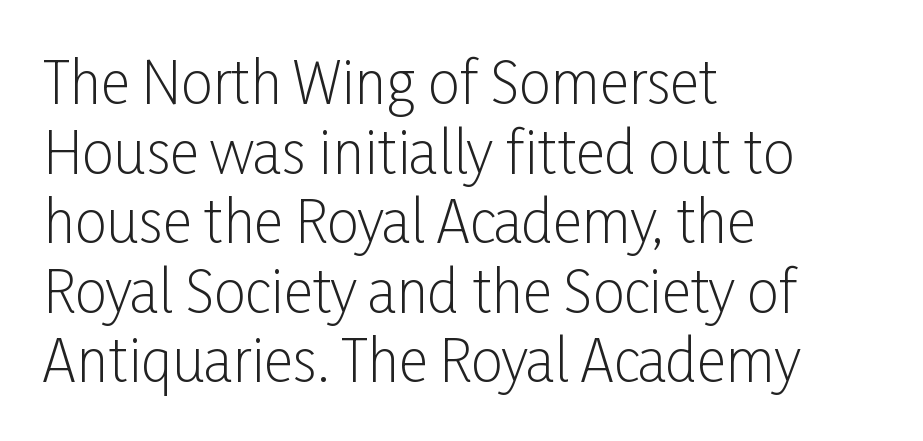
The image shows 57 px light, condensed sans-serif type, upright; set left-aligned, line spacing 1.22x, normal letter spacing, not underlined; low stroke contrast and a medium x-height.
